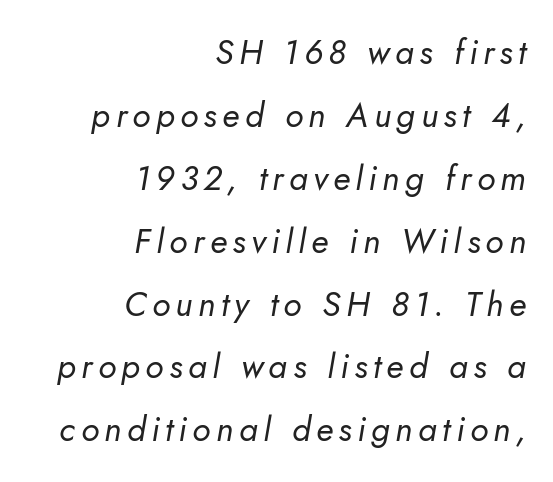
Q: Is the text bold? A: No.
Q: Is the text italic (slanted)? A: Yes, it leans right by about 10 degrees.
Q: Is the text underlined? A: No.
Q: How is the paragraph aligned? A: Right-aligned.
Q: Width (condensed, normal, or wide)? A: Normal.
Q: Stroke contrast? A: Low.
Q: x-height? A: Small.
Q: Monospaced? A: No.
